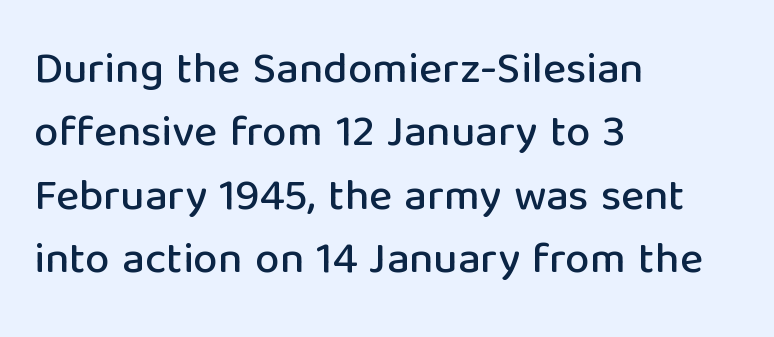
Type style note: lacks serifs. Short note: letters normally spaced. The rendering uses a moderate line-height, typical for paragraphs. When letters stand straight like this, we call the style roman or upright.
